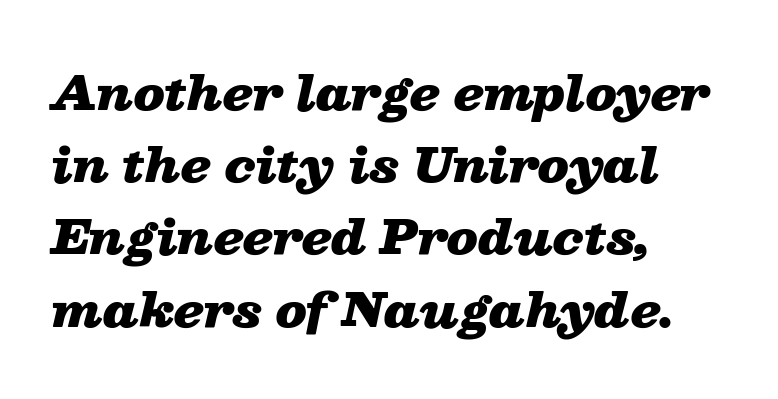
The image shows 46 px heavy, wide type, italic (leaning right); set left-aligned, normal line spacing (1.57x), normal letter spacing, not underlined; low stroke contrast and a medium x-height.
